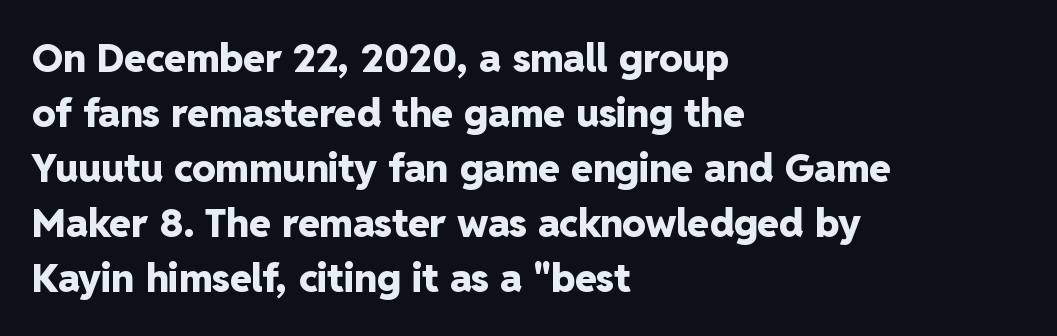
Q: Is the text bold? A: Yes.
Q: Is the text italic (slanted)? A: No, it is upright.
Q: Is the typeface a serif or a sans-serif typeface? A: Sans-serif.
Q: Is the text underlined? A: No.
Q: How is the paragraph aligned? A: Left-aligned.
Q: Is the spacing between letters normal or unusually wide? A: Normal.
Q: Is the spacing between lines tight, normal or loose? A: Normal.
Q: Width (condensed, normal, or wide)? A: Normal.
Q: Stroke contrast? A: Low.
Q: x-height? A: Medium.
Q: Monospaced? A: No.
